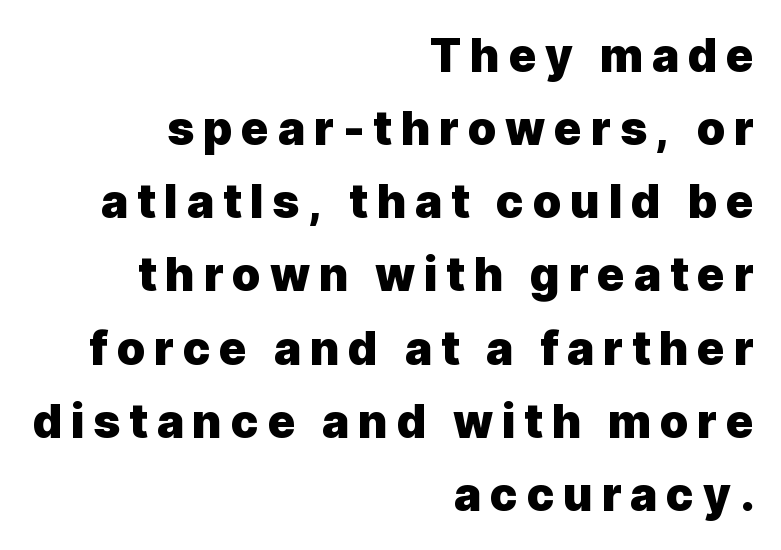
{"serif": "no", "italic": "no", "bold": "yes", "weight": "heavy", "width": "normal", "x_height": "medium", "monospaced": "no", "underline": "no", "align": "right", "line_spacing": "normal", "line_spacing_ratio": 1.59, "glyph_px": 46}
